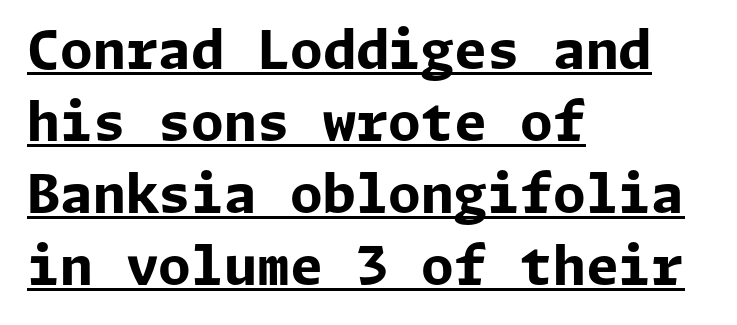
The lines are quadded left. Tracking value appears to be zero — textbook default spacing. Ordinary non-slanted type is in use. Does the leading feel generous? No, just average.
